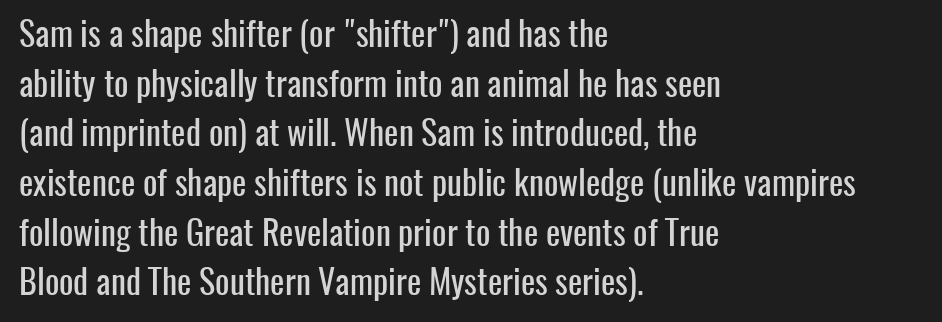
{"serif": "no", "italic": "no", "width": "condensed", "stroke_contrast": "low", "x_height": "medium", "monospaced": "no", "underline": "no", "align": "left", "line_spacing": "normal", "line_spacing_ratio": 1.46, "letter_spacing": "normal", "letter_spacing_em": 0.0, "glyph_px": 34}
